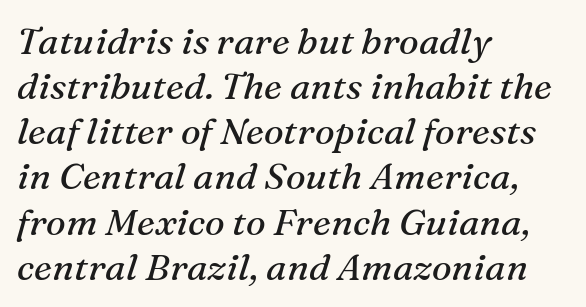
Q: Is the text bold? A: No.
Q: Is the text italic (slanted)? A: Yes, it leans right by about 16 degrees.
Q: Is the typeface a serif or a sans-serif typeface? A: Serif.
Q: Is the text underlined? A: No.
Q: How is the paragraph aligned? A: Left-aligned.
Q: Is the spacing between letters normal or unusually wide? A: Normal.
Q: Width (condensed, normal, or wide)? A: Normal.
Q: Stroke contrast? A: Medium.
Q: x-height? A: Medium.
Q: Monospaced? A: No.
